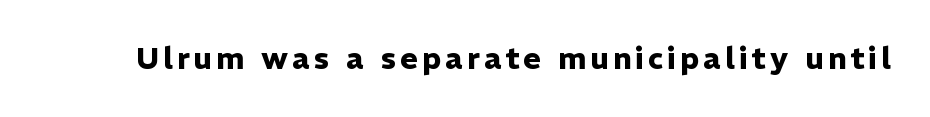
Q: Is the text bold? A: Yes.
Q: Is the text italic (slanted)? A: No, it is upright.
Q: Is the typeface a serif or a sans-serif typeface? A: Sans-serif.
Q: Is the text underlined? A: No.
Q: Width (condensed, normal, or wide)? A: Normal.
Q: Stroke contrast? A: Low.
Q: x-height? A: Medium.
Q: Monospaced? A: No.
